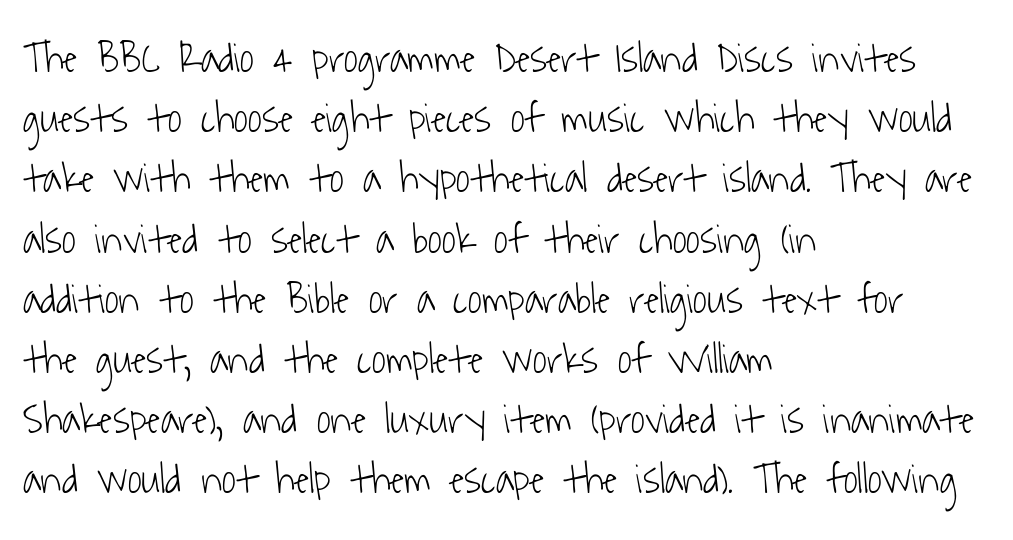
The image shows 43 px light, condensed sans-serif type; set left-aligned, normal line spacing (1.4x), normal letter spacing, not underlined; low stroke contrast and a medium x-height.
